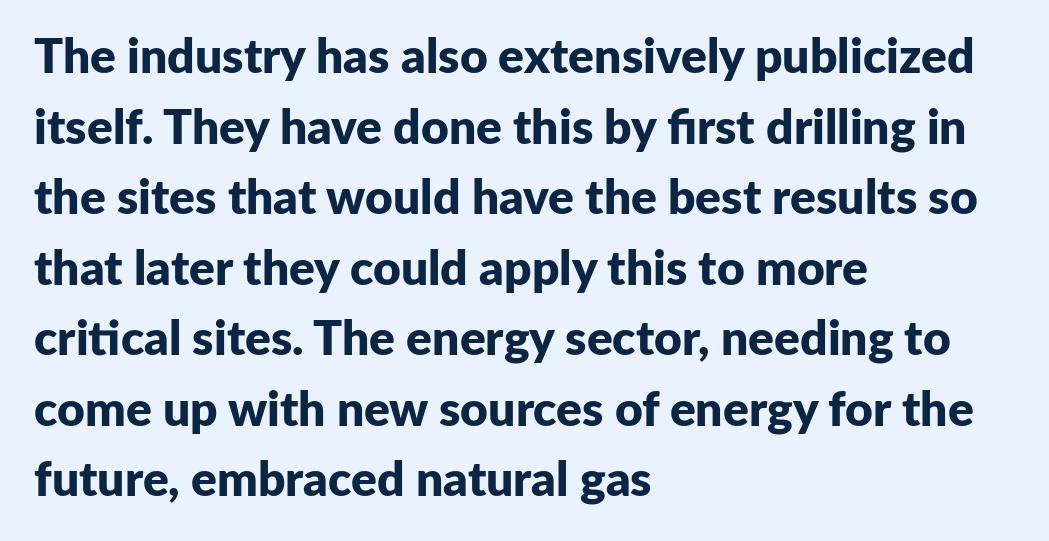
The leading is moderate, giving the passage an even texture. Observe the ordinary spacing: letters are neighbours, not strangers. You can tell from the bare stems that sans-serif type was used. The face used here is proportionally spaced, like ordinary book or web type. Every row of glyphs begins at an identical x-position on the left. Every stem runs plumb, perpendicular to the baseline.
